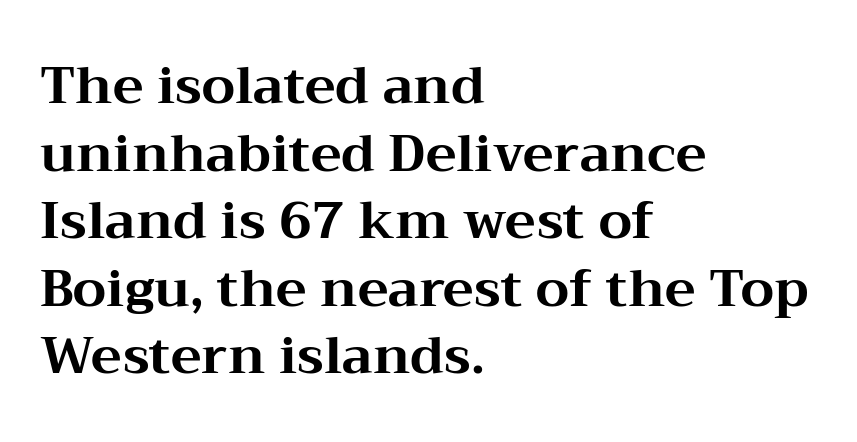
Q: Is the text bold? A: Yes.
Q: Is the text italic (slanted)? A: No, it is upright.
Q: Is the typeface a serif or a sans-serif typeface? A: Serif.
Q: Is the text underlined? A: No.
Q: How is the paragraph aligned? A: Left-aligned.
Q: Is the spacing between letters normal or unusually wide? A: Normal.
Q: Is the spacing between lines tight, normal or loose? A: Normal.
Q: Width (condensed, normal, or wide)? A: Wide.
Q: Stroke contrast? A: Medium.
Q: x-height? A: Medium.
Q: Monospaced? A: No.
